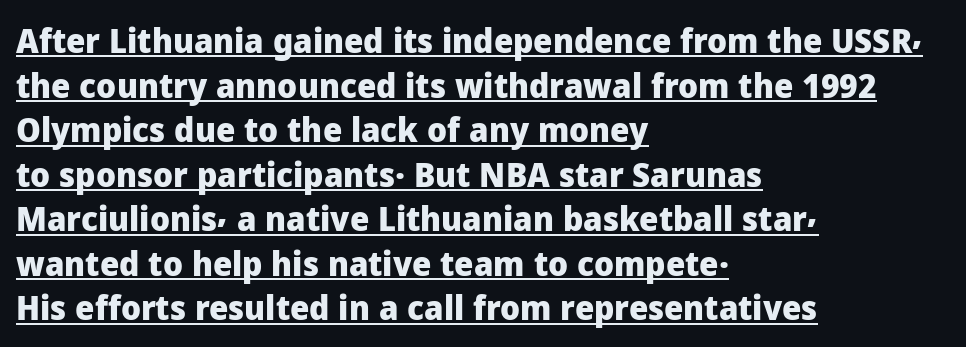
The image shows 34 px heavy sans-serif type, upright; set left-aligned, normal line spacing (1.31x), normal letter spacing, underlined; low stroke contrast and a medium x-height.
